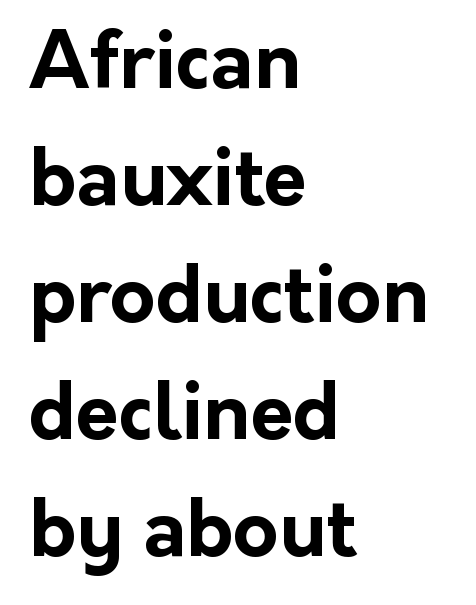
Q: Is the text bold? A: Yes.
Q: Is the text italic (slanted)? A: No, it is upright.
Q: Is the typeface a serif or a sans-serif typeface? A: Sans-serif.
Q: Is the text underlined? A: No.
Q: How is the paragraph aligned? A: Left-aligned.
Q: Is the spacing between letters normal or unusually wide? A: Normal.
Q: Is the spacing between lines tight, normal or loose? A: Normal.
Q: Width (condensed, normal, or wide)? A: Normal.
Q: Stroke contrast? A: Low.
Q: x-height? A: Medium.
Q: Monospaced? A: No.
